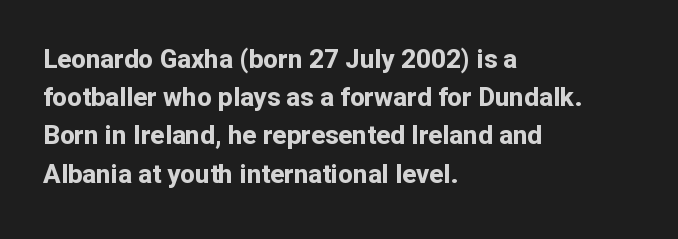
The image shows 26 px bold type, upright; set left-aligned, normal line spacing (1.47x), normal letter spacing, not underlined.
